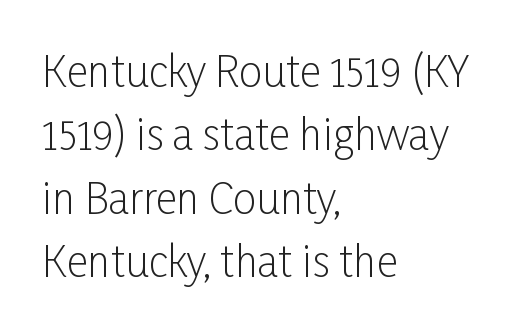
Q: Is the text bold? A: No.
Q: Is the text italic (slanted)? A: No, it is upright.
Q: Is the typeface a serif or a sans-serif typeface? A: Sans-serif.
Q: Is the text underlined? A: No.
Q: How is the paragraph aligned? A: Left-aligned.
Q: Is the spacing between letters normal or unusually wide? A: Normal.
Q: Is the spacing between lines tight, normal or loose? A: Normal.
Q: Width (condensed, normal, or wide)? A: Condensed.
Q: Stroke contrast? A: Low.
Q: x-height? A: Medium.
Q: Monospaced? A: No.
